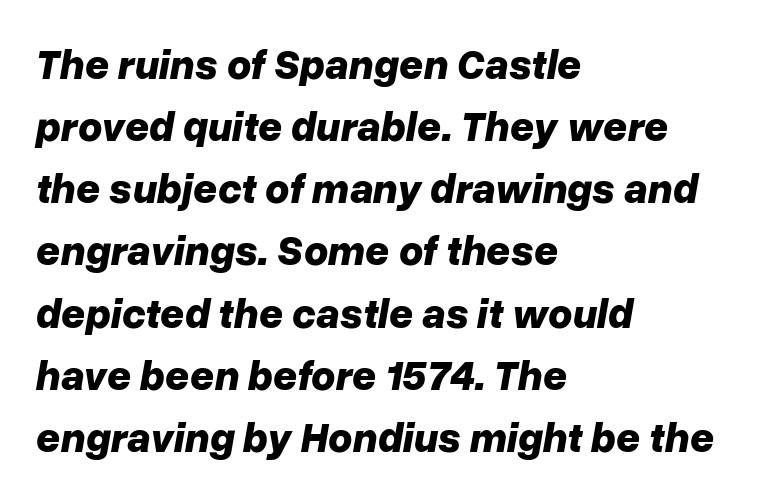
{"italic": "yes", "lean": "right", "slant_degrees": 10, "bold": "yes", "weight": "bold", "width": "normal", "stroke_contrast": "low", "x_height": "medium", "monospaced": "no", "underline": "no", "align": "left", "line_spacing": "normal", "line_spacing_ratio": 1.48, "letter_spacing": "normal", "letter_spacing_em": 0.0, "glyph_px": 42}
